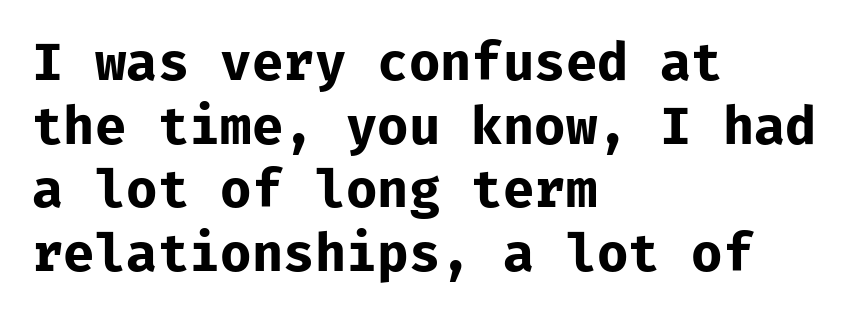
{"serif": "no", "italic": "no", "bold": "yes", "weight": "bold", "width": "normal", "stroke_contrast": "low", "x_height": "medium", "underline": "no", "align": "left", "line_spacing": "normal", "line_spacing_ratio": 1.25, "letter_spacing": "normal", "letter_spacing_em": 0.0, "glyph_px": 51}
